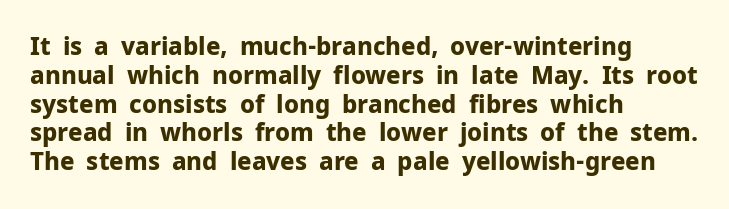
A classic flush-left, rag-right setting is used for this passage. Plenty of ink on the page — the face is bold. A typesetter would mark this as roman, not italic. In terms of letterspacing, this is plain default setting. The zone under the glyphs is completely vacant.
